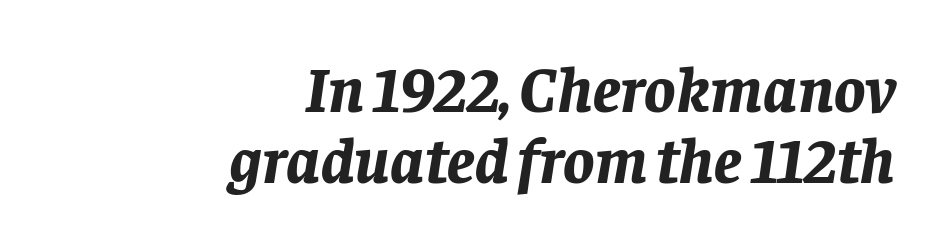
{"italic": "yes", "lean": "right", "slant_degrees": 8, "bold": "yes", "weight": "bold", "width": "normal", "stroke_contrast": "low", "x_height": "large", "monospaced": "no", "underline": "no", "align": "right", "line_spacing": "tight", "line_spacing_ratio": 1.1, "letter_spacing": "normal", "letter_spacing_em": 0.0, "glyph_px": 65}
